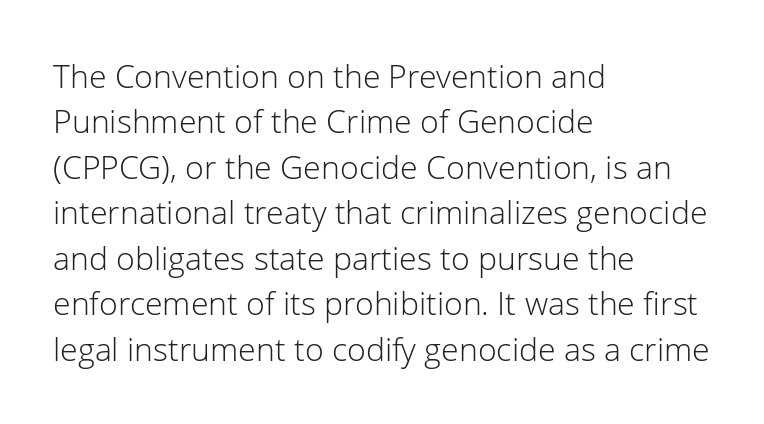
The image shows 32 px light sans-serif type, upright; set left-aligned, normal line spacing (1.42x), normal letter spacing, not underlined; low stroke contrast and a medium x-height.
